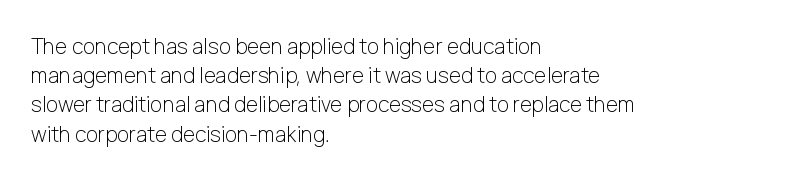
The image shows 21 px text type, upright; set left-aligned, normal line spacing (1.39x), normal letter spacing, not underlined.
